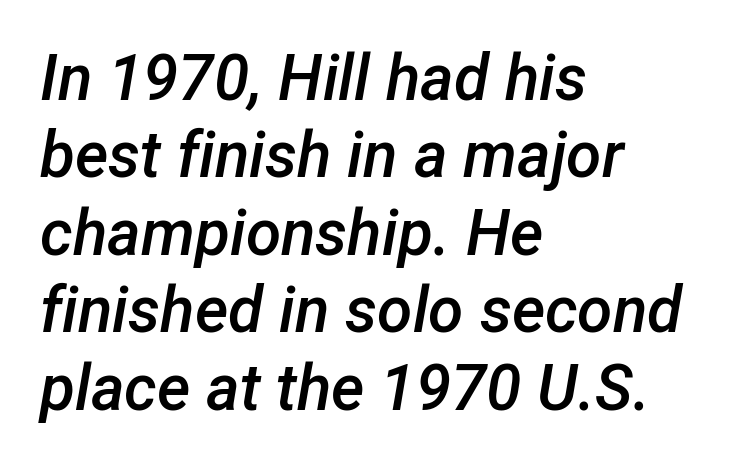
Q: Is the text bold? A: Semi-bold.
Q: Is the text italic (slanted)? A: Yes, it leans right by about 12 degrees.
Q: Is the text underlined? A: No.
Q: How is the paragraph aligned? A: Left-aligned.
Q: Is the spacing between letters normal or unusually wide? A: Normal.
Q: Width (condensed, normal, or wide)? A: Normal.
Q: Stroke contrast? A: Low.
Q: x-height? A: Medium.
Q: Monospaced? A: No.
